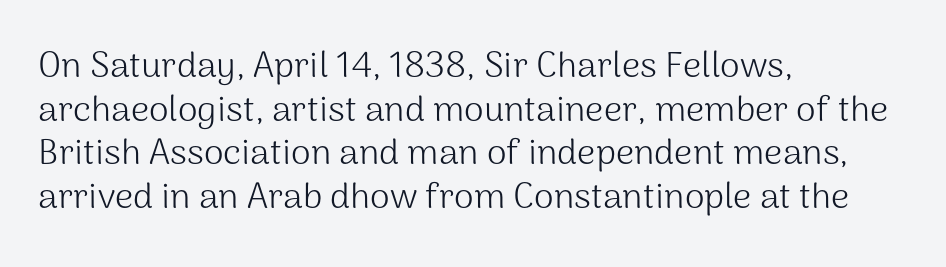
The image shows 36 px light sans-serif type, upright; set left-aligned, line spacing 1.21x, normal letter spacing, not underlined; medium stroke contrast and a medium x-height.
